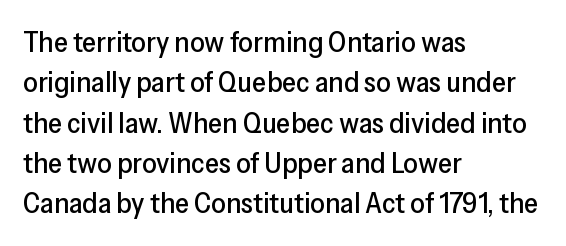
The image shows 29 px sans-serif type, upright; set left-aligned, normal line spacing (1.39x), normal letter spacing, not underlined; low stroke contrast and a medium x-height.
